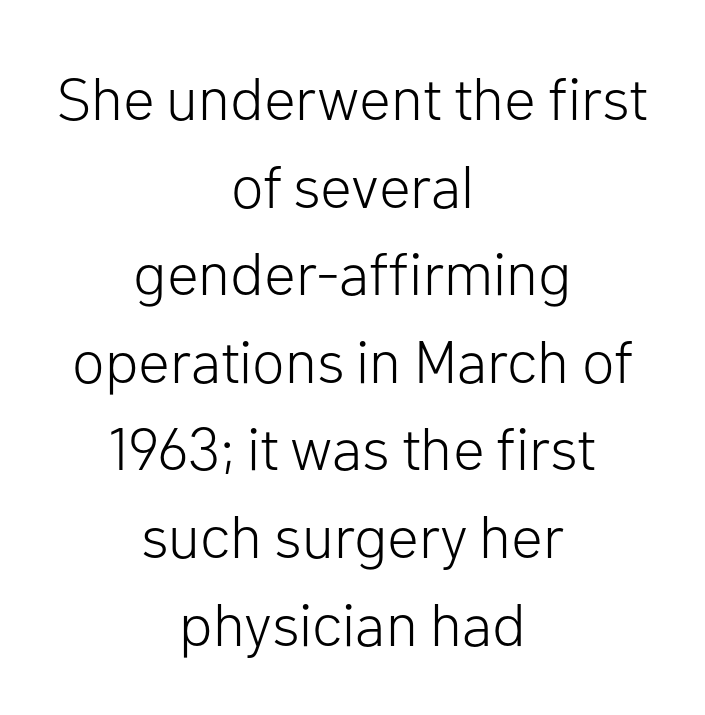
Q: Is the text bold? A: No.
Q: Is the text italic (slanted)? A: No, it is upright.
Q: Is the typeface a serif or a sans-serif typeface? A: Sans-serif.
Q: Is the text underlined? A: No.
Q: How is the paragraph aligned? A: Centered.
Q: Is the spacing between letters normal or unusually wide? A: Normal.
Q: Is the spacing between lines tight, normal or loose? A: Normal.
Q: Width (condensed, normal, or wide)? A: Normal.
Q: Stroke contrast? A: Low.
Q: x-height? A: Medium.
Q: Monospaced? A: No.
